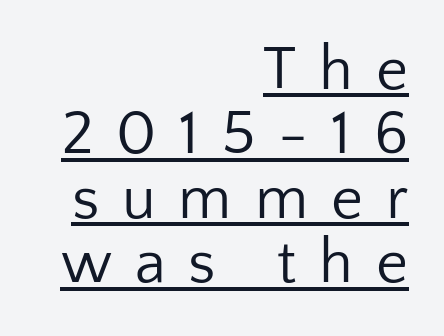
{"serif": "no", "italic": "no", "bold": "no", "weight": "regular", "width": "normal", "stroke_contrast": "low", "x_height": "medium", "monospaced": "no", "underline": "yes", "align": "right", "line_spacing": "tight", "line_spacing_ratio": 1.04, "letter_spacing": "wide", "letter_spacing_em": 0.37, "glyph_px": 62}
